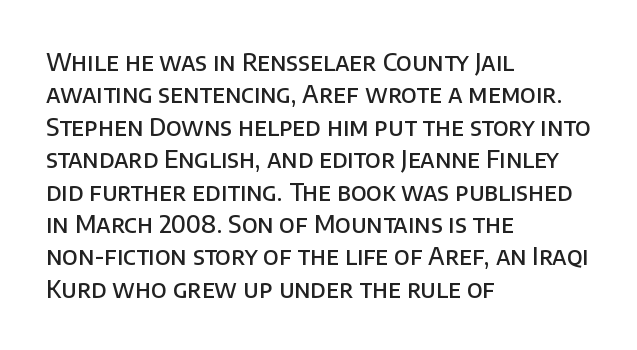
{"italic": "no", "bold": "semi", "underline": "no", "align": "left", "line_spacing": "normal", "line_spacing_ratio": 1.35, "letter_spacing": "normal", "letter_spacing_em": 0.0, "glyph_px": 24}
